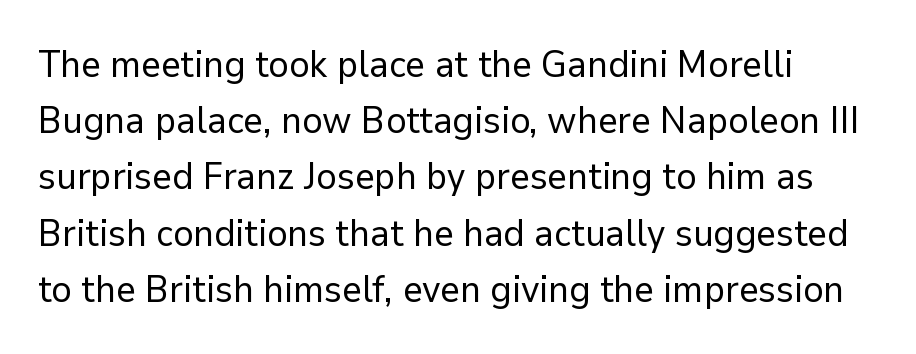
The image shows 38 px regular-weight sans-serif type, upright; set left-aligned, normal line spacing (1.48x), normal letter spacing, not underlined; low stroke contrast and a medium x-height.
